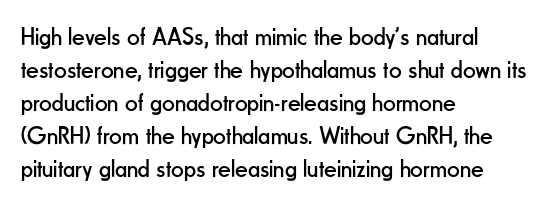
Q: Is the text bold? A: No.
Q: Is the text italic (slanted)? A: No, it is upright.
Q: Is the text underlined? A: No.
Q: How is the paragraph aligned? A: Left-aligned.
Q: Is the spacing between letters normal or unusually wide? A: Normal.
Q: Is the spacing between lines tight, normal or loose? A: Normal.
